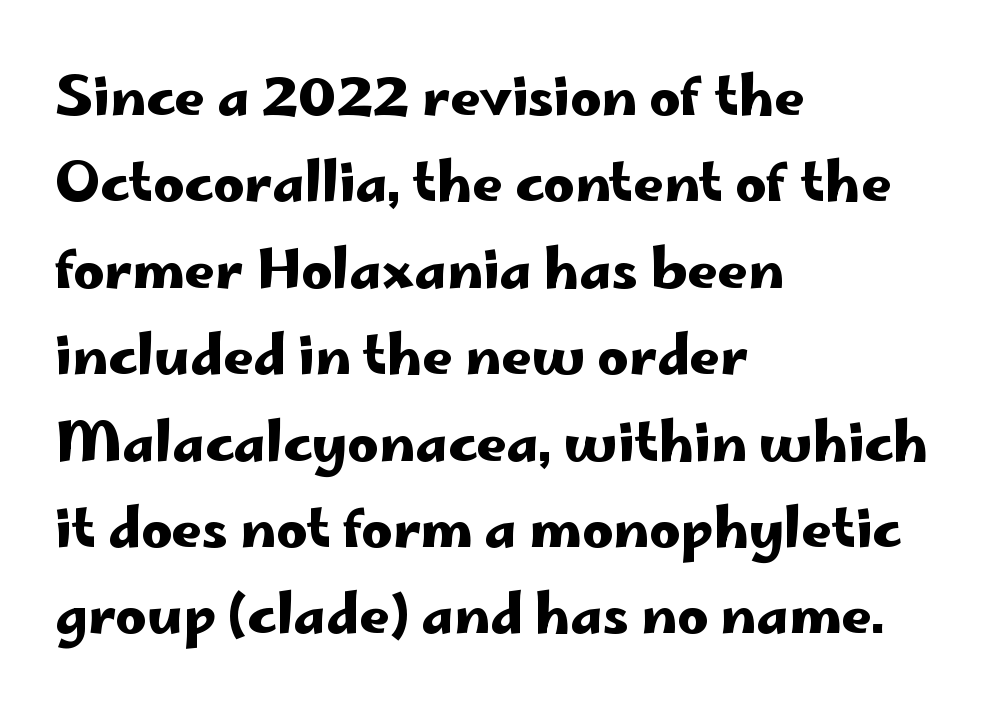
Italic? Not at all — the glyphs are vertical. The leading is moderate, giving the passage an even texture. Type style note: lacks serifs. Teacher's note: observe the even left margin — that is flush-left alignment. Anything drawn beneath the words? Only blank space. Students, note that the glyphs here touch the page at normal intervals.
